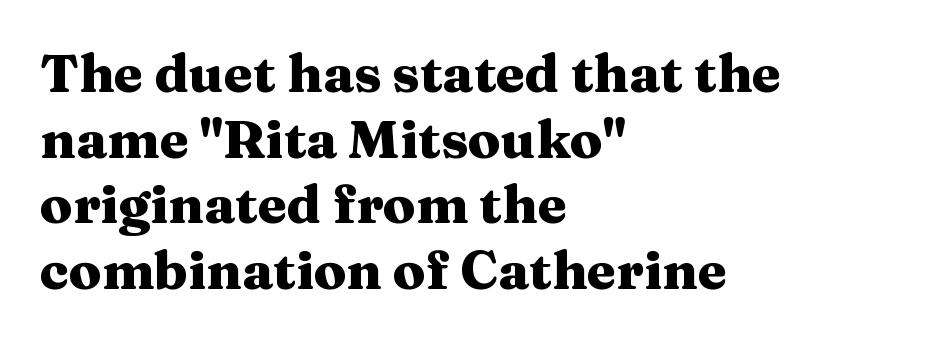
Q: Is the text bold? A: Yes.
Q: Is the text italic (slanted)? A: No, it is upright.
Q: Is the typeface a serif or a sans-serif typeface? A: Serif.
Q: Is the text underlined? A: No.
Q: How is the paragraph aligned? A: Left-aligned.
Q: Is the spacing between letters normal or unusually wide? A: Normal.
Q: Width (condensed, normal, or wide)? A: Wide.
Q: Stroke contrast? A: Medium.
Q: x-height? A: Medium.
Q: Monospaced? A: No.
